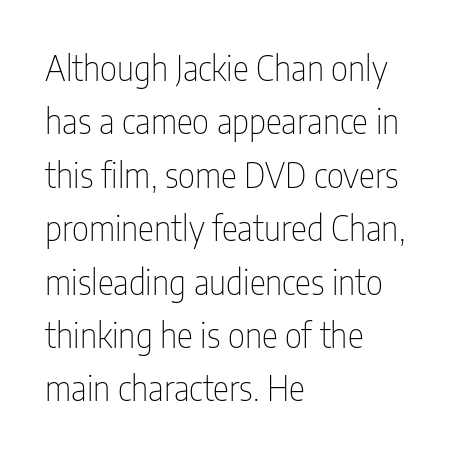
Q: Is the text bold? A: No.
Q: Is the text italic (slanted)? A: No, it is upright.
Q: Is the typeface a serif or a sans-serif typeface? A: Sans-serif.
Q: Is the text underlined? A: No.
Q: How is the paragraph aligned? A: Left-aligned.
Q: Is the spacing between letters normal or unusually wide? A: Normal.
Q: Is the spacing between lines tight, normal or loose? A: Normal.
Q: Width (condensed, normal, or wide)? A: Condensed.
Q: Stroke contrast? A: Low.
Q: x-height? A: Medium.
Q: Monospaced? A: No.
